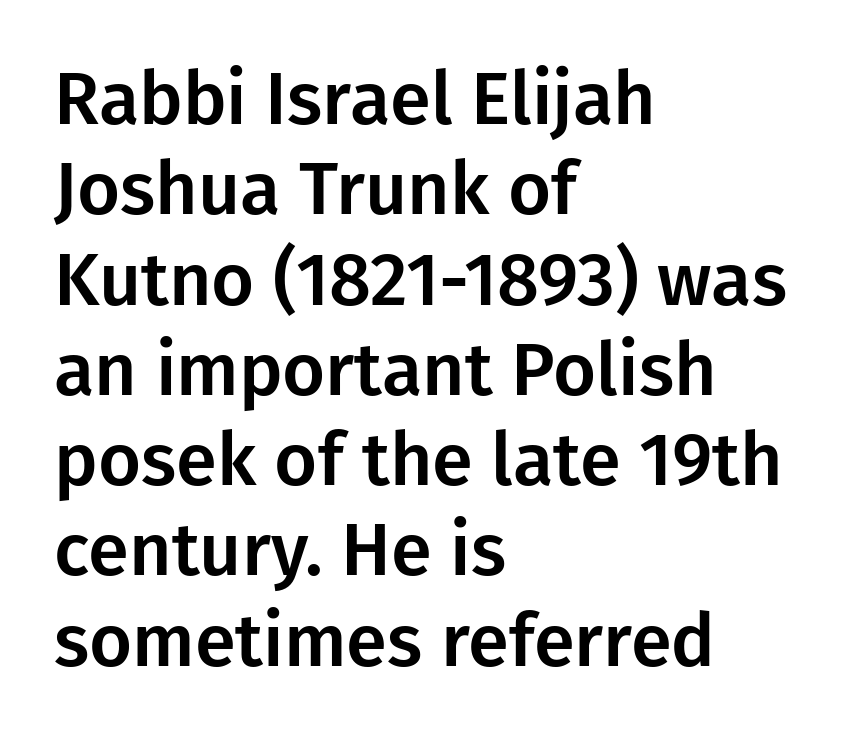
{"serif": "no", "italic": "no", "width": "normal", "stroke_contrast": "low", "x_height": "medium", "monospaced": "no", "underline": "no", "align": "left", "line_spacing_ratio": 1.22, "letter_spacing": "normal", "letter_spacing_em": 0.0, "glyph_px": 74}
